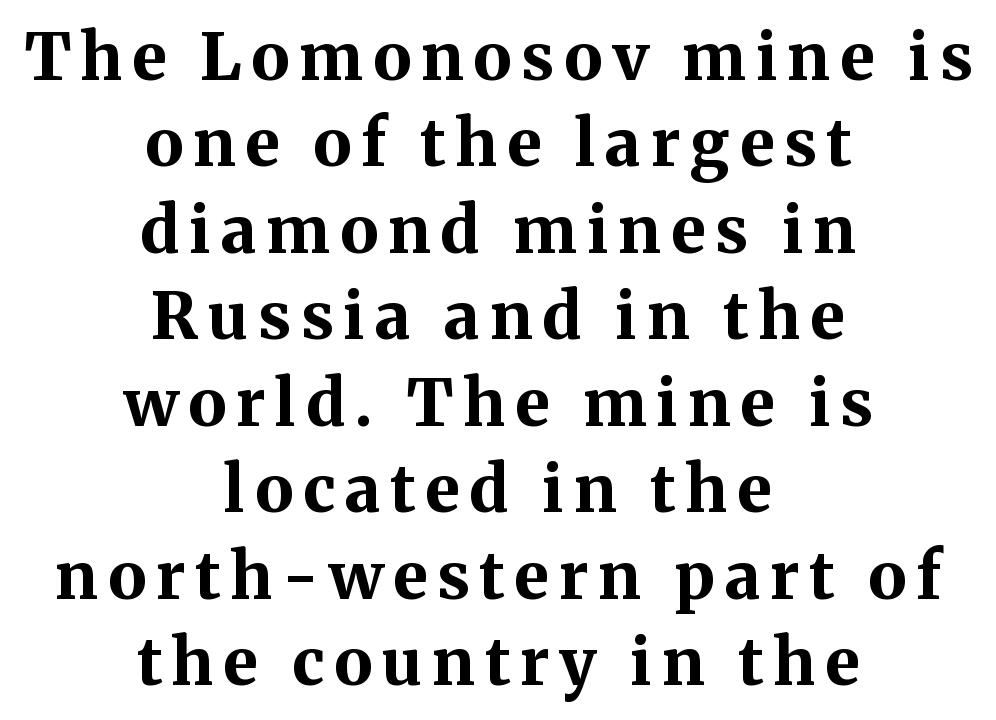
{"serif": "yes", "italic": "no", "bold": "yes", "weight": "bold", "width": "normal", "stroke_contrast": "medium", "x_height": "medium", "monospaced": "no", "underline": "no", "align": "center", "line_spacing": "normal", "line_spacing_ratio": 1.33, "glyph_px": 65}
